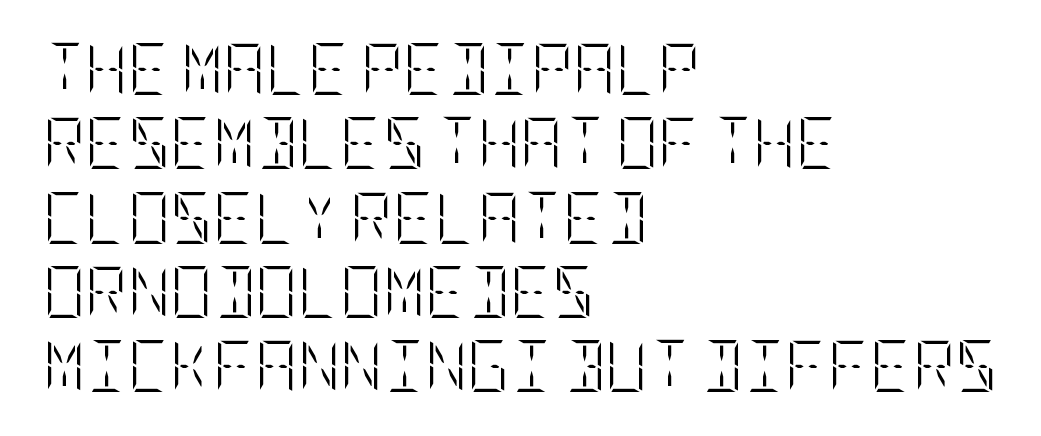
Q: Is the text bold? A: No.
Q: Is the text italic (slanted)? A: No, it is upright.
Q: Is the text underlined? A: No.
Q: How is the paragraph aligned? A: Left-aligned.
Q: Is the spacing between letters normal or unusually wide? A: Normal.
Q: Is the spacing between lines tight, normal or loose? A: Normal.
Q: Width (condensed, normal, or wide)? A: Condensed.
Q: Stroke contrast? A: Low.
Q: x-height? A: Large.
